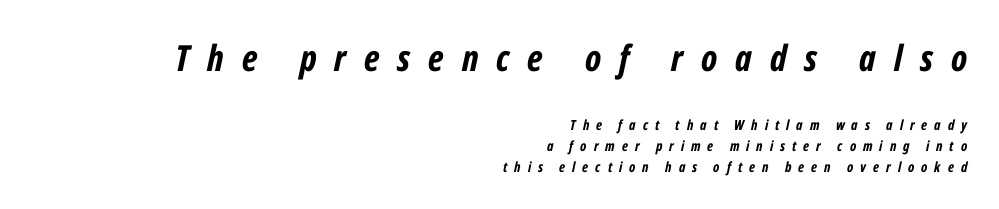
Leftover space on each line is placed entirely before the opening word. The tracking reads as deliberately expanded to a designer's eye. Line spacing here is normal. The baseline area is clear. Large over small — that's the arrangement of the two blocks here.
